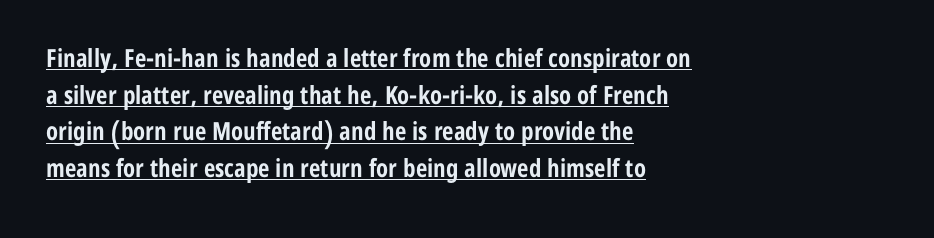
The image shows 25 px bold type, upright; set left-aligned, normal line spacing (1.47x), normal letter spacing, underlined.
